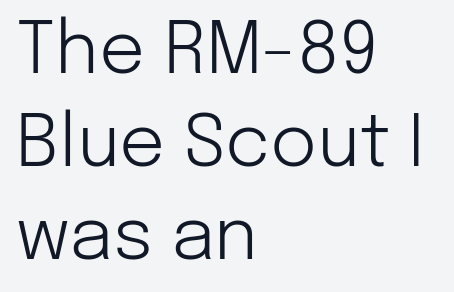
The image shows 72 px light sans-serif type, upright; set left-aligned, normal line spacing (1.29x), normal letter spacing, not underlined; low stroke contrast and a medium x-height.
